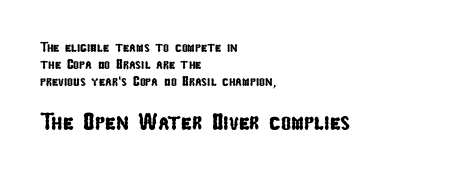
The face used here is rendered with its standard letterfit. Bigger letters appear in the bottom chunk; the top chunk is reduced. Plain, unruled lines of type. A student would call this left alignment; a typographer would say flush left, rag right.
